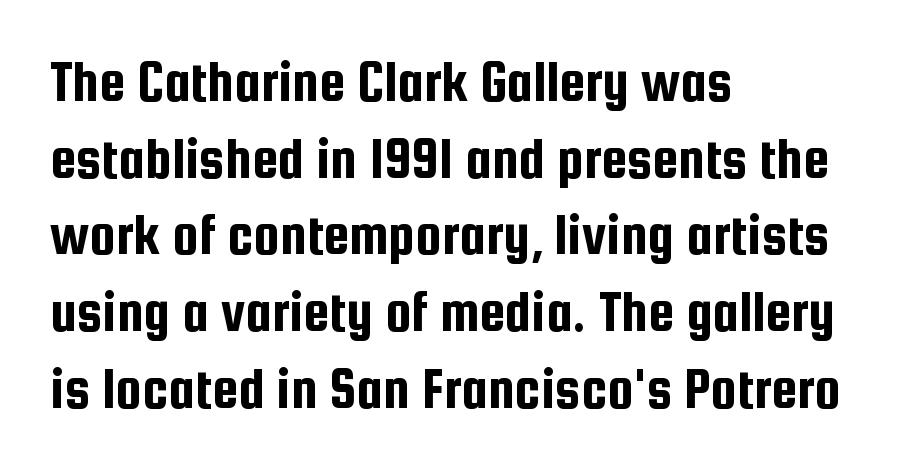
The image shows 59 px condensed sans-serif type, upright; set left-aligned, normal line spacing (1.3x), normal letter spacing, not underlined; low stroke contrast and a medium x-height.
